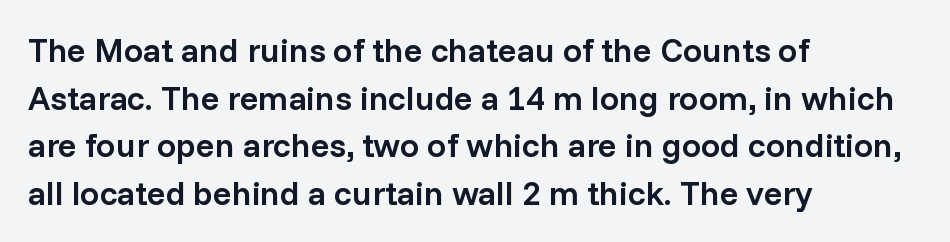
Character widths vary here, with narrow letters taking less room than wide ones. Ordinary non-slanted type is in use. The rendering uses a semibold face; strokes are thickened but not to full bold. Descenders are the only things crossing below the line. Look at the tracking — it's just the regular setting, nothing added. These lines sit exactly where default settings would place them.
